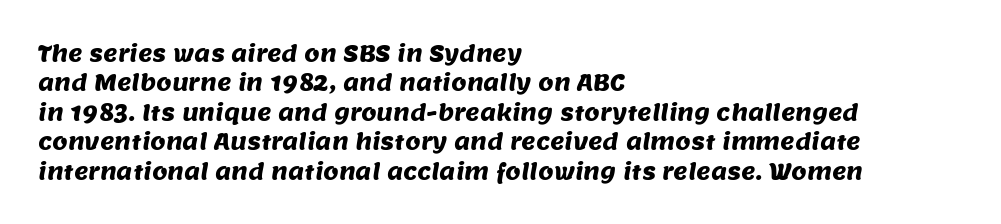
{"underline": "no", "align": "left", "line_spacing": "normal", "line_spacing_ratio": 1.34, "letter_spacing": "normal", "letter_spacing_em": 0.0, "glyph_px": 22}
